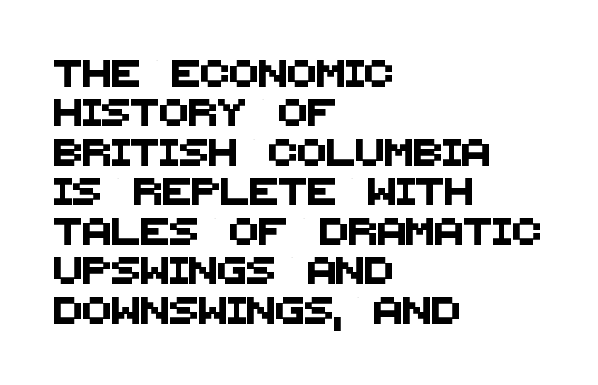
Q: Is the text underlined? A: No.
Q: How is the paragraph aligned? A: Left-aligned.
Q: Is the spacing between letters normal or unusually wide? A: Normal.
Q: Is the spacing between lines tight, normal or loose? A: Normal.
